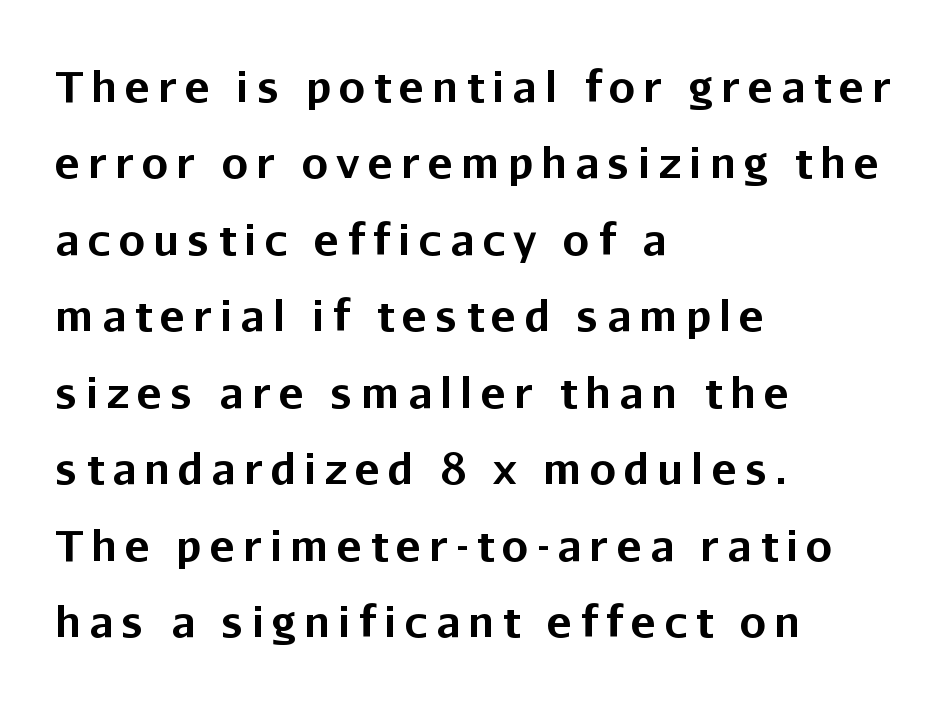
{"serif": "no", "italic": "no", "bold": "yes", "weight": "bold", "width": "normal", "stroke_contrast": "low", "x_height": "medium", "monospaced": "no", "underline": "no", "align": "left", "line_spacing_ratio": 1.82, "glyph_px": 42}
